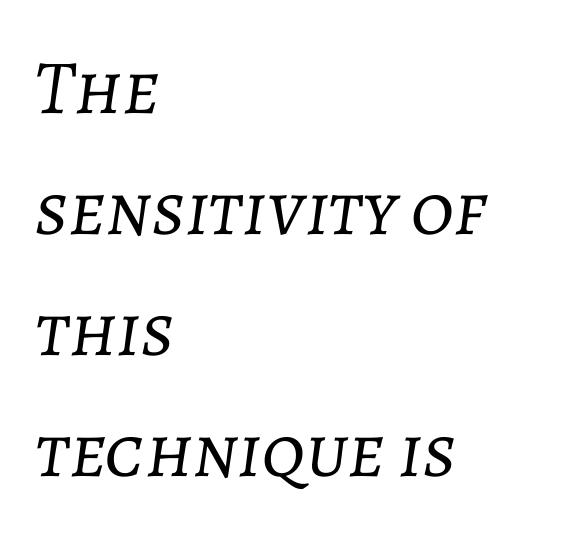
The image shows 77 px light type, italic (leaning right); set left-aligned, normal line spacing (1.57x), normal letter spacing, not underlined; low stroke contrast and a medium x-height.
